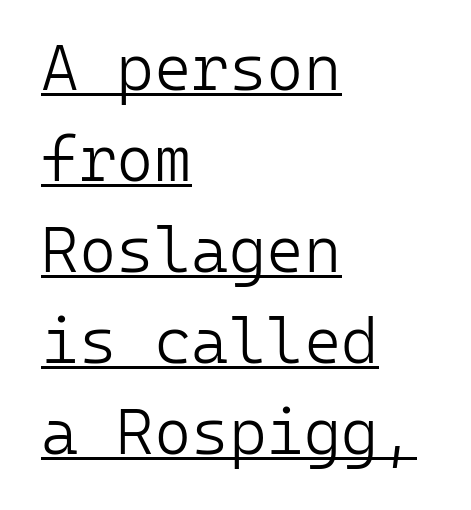
Q: Is the text bold? A: No.
Q: Is the text italic (slanted)? A: No, it is upright.
Q: Is the typeface a serif or a sans-serif typeface? A: Sans-serif.
Q: Is the text underlined? A: Yes.
Q: How is the paragraph aligned? A: Left-aligned.
Q: Is the spacing between letters normal or unusually wide? A: Normal.
Q: Is the spacing between lines tight, normal or loose? A: Normal.
Q: Width (condensed, normal, or wide)? A: Normal.
Q: Stroke contrast? A: Low.
Q: x-height? A: Medium.
Q: Monospaced? A: Yes.
